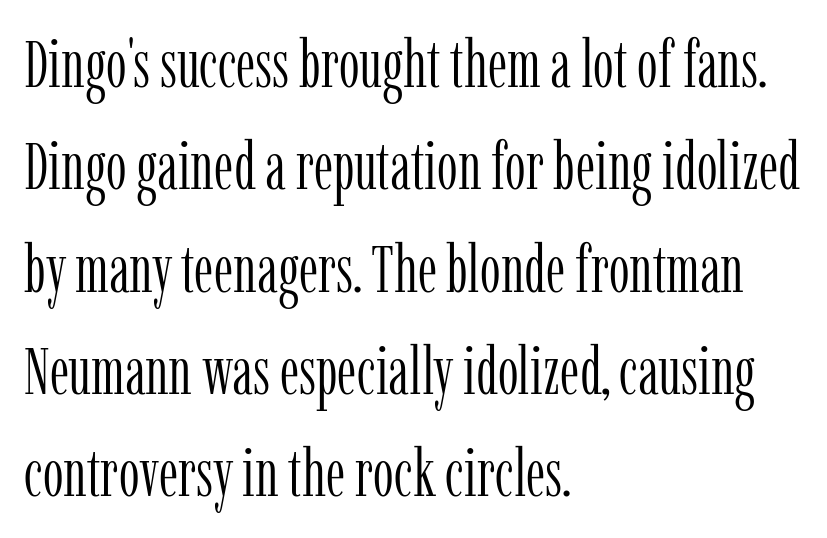
Note the varied advance widths — an 'i' is clearly narrower than an 'm'. The rendering anchors every line to the left-hand side. Any mark beneath the type? The region is blank. The rows are spaced the way most documents space them.
